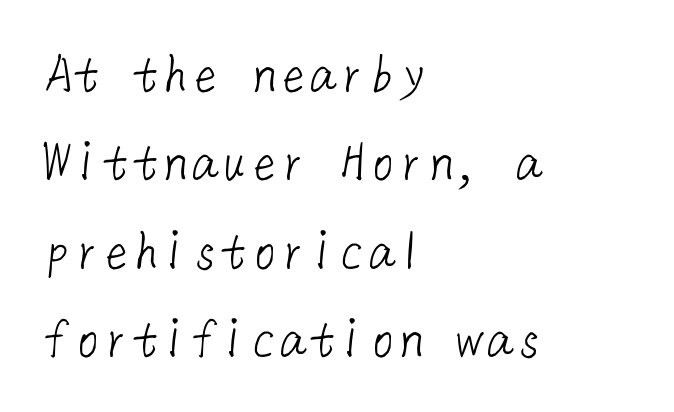
A light-to-regular cut is what we see here. These lines are set flush left with a ragged right edge. You can tell from the bare stems that sans-serif type was used. Nobody drew a line under any word here. The block of text has a typical density, with ordinary space between rows.
